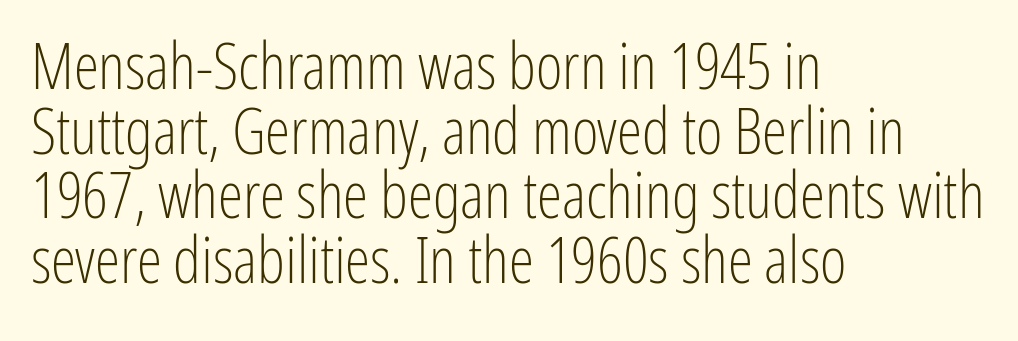
Check where the strokes stop: nothing finishes them off — pure sans. Every stem runs plumb, perpendicular to the baseline. Descenders hang freely into open space. No extra ink here — the face is not bold. Casual observation: everything's shoved over to the left. Varying glyph widths throughout — classic text-font behaviour.
